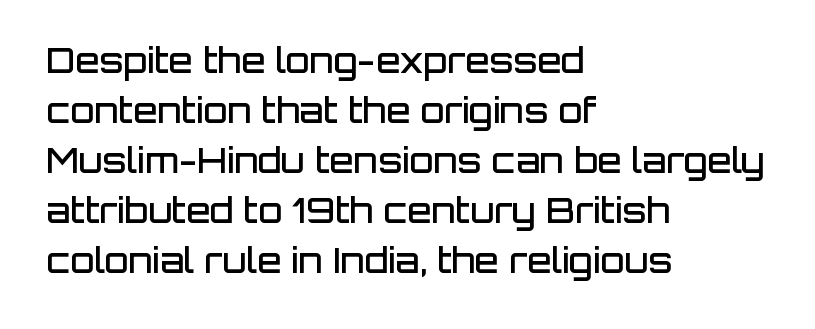
How are the letters spaced? Ordinarily, with no added tracking. The face used here is proportionally spaced, like ordinary book or web type. Leftover space on each line is placed entirely after the last word. The rendering shows plain stroke endings on the letterforms — a sans-serif design. Typesetter's note: demi weight, one step under bold.
